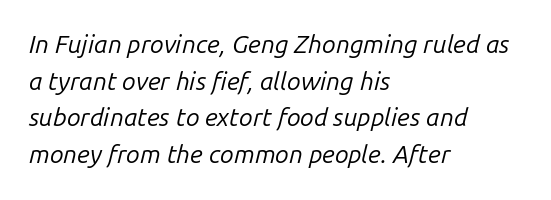
{"italic": "yes", "lean": "right", "slant_degrees": 14, "bold": "no", "underline": "no", "align": "left", "line_spacing": "normal", "line_spacing_ratio": 1.47, "letter_spacing": "normal", "letter_spacing_em": 0.0, "glyph_px": 25}
